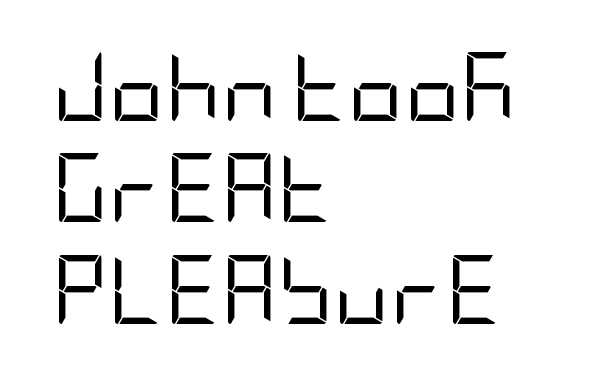
The image shows 69 px regular-weight, condensed sans-serif type, upright; set left-aligned, normal line spacing (1.47x), normal letter spacing, not underlined; low stroke contrast and a large x-height.
